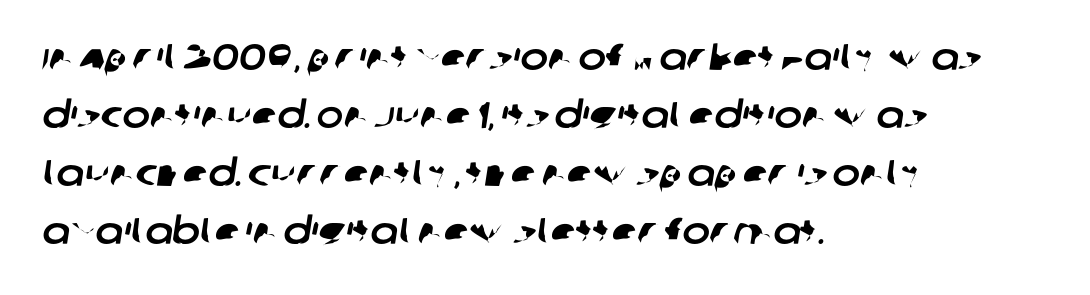
The type family on display is of the sans-serif kind. One-word summary of the alignment: left. The rows are spaced the way most documents space them. Glyph-to-glyph distance matches everyday printed text.
